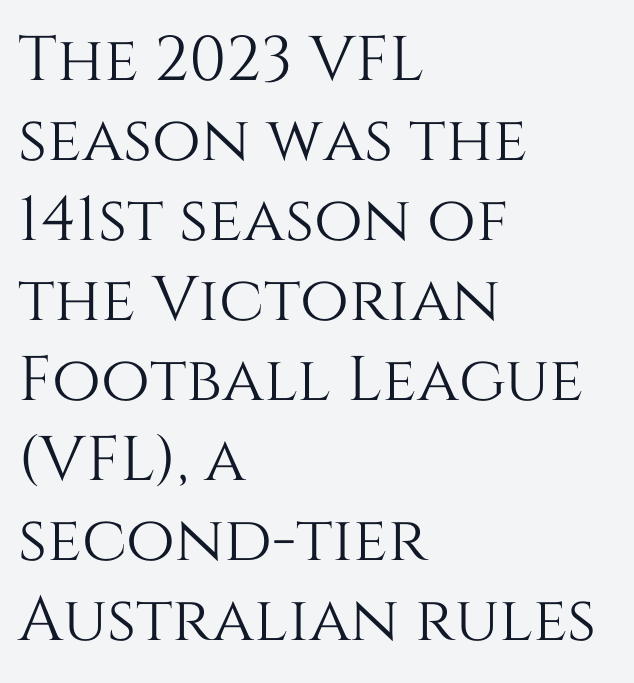
Anything drawn beneath the words? Only blank space. A typesetter would call this zero additional tracking. Alignment: flush left. Rendered with straight, roman letterforms.
